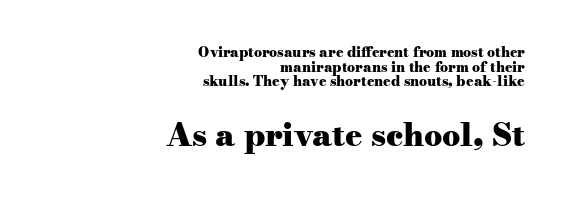
Q: Is the text bold? A: Yes.
Q: Is the text italic (slanted)? A: No, it is upright.
Q: Is the typeface a serif or a sans-serif typeface? A: Serif.
Q: Is the text underlined? A: No.
Q: How is the paragraph aligned? A: Right-aligned.
Q: Is the spacing between letters normal or unusually wide? A: Normal.
Q: Is the spacing between lines tight, normal or loose? A: Tight.
Q: Which block of text is set in a larger size, the first (top) or the second (bottom)? A: The second (bottom) one.
Q: Width (condensed, normal, or wide)? A: Wide.
Q: Stroke contrast? A: Medium.
Q: x-height? A: Small.
Q: Monospaced? A: No.
